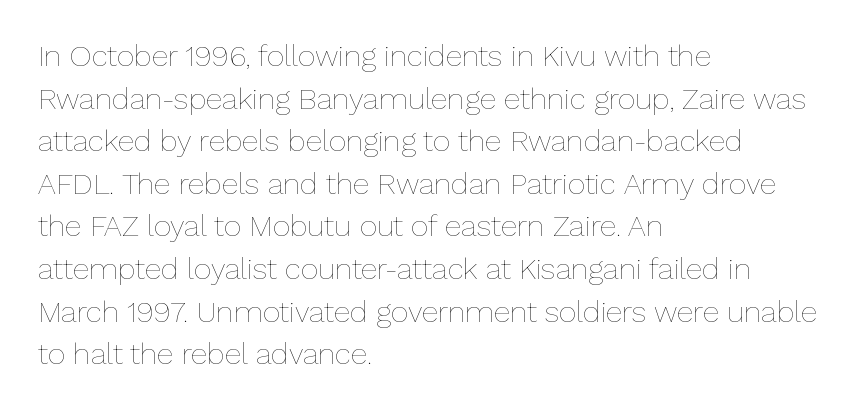
Q: Is the text bold? A: No.
Q: Is the text italic (slanted)? A: No, it is upright.
Q: Is the text underlined? A: No.
Q: How is the paragraph aligned? A: Left-aligned.
Q: Is the spacing between letters normal or unusually wide? A: Normal.
Q: Is the spacing between lines tight, normal or loose? A: Normal.
Q: Width (condensed, normal, or wide)? A: Normal.
Q: Stroke contrast? A: Low.
Q: x-height? A: Medium.
Q: Monospaced? A: No.
